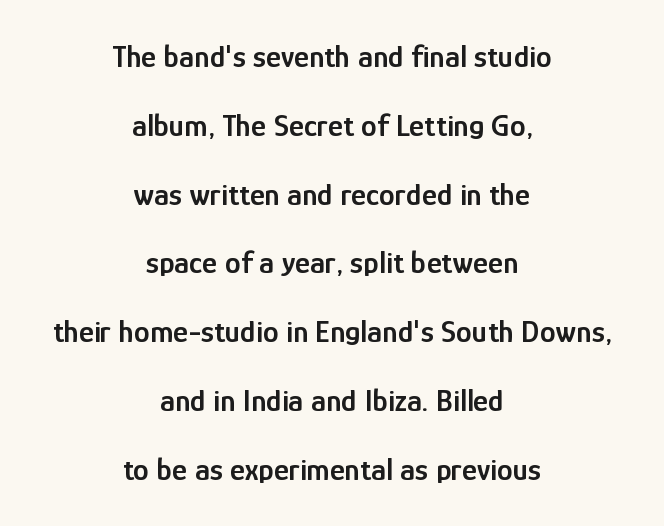
Q: Is the text bold? A: Semi-bold.
Q: Is the text italic (slanted)? A: No, it is upright.
Q: Is the typeface a serif or a sans-serif typeface? A: Sans-serif.
Q: Is the text underlined? A: No.
Q: How is the paragraph aligned? A: Centered.
Q: Is the spacing between letters normal or unusually wide? A: Normal.
Q: Is the spacing between lines tight, normal or loose? A: Loose.
Q: Width (condensed, normal, or wide)? A: Condensed.
Q: Stroke contrast? A: Low.
Q: x-height? A: Medium.
Q: Monospaced? A: No.
